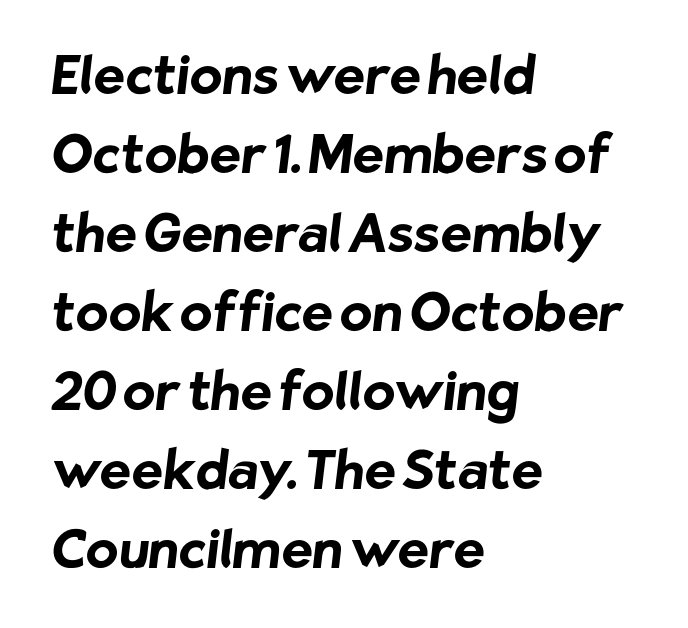
Q: Is the text bold? A: Yes.
Q: Is the typeface a serif or a sans-serif typeface? A: Sans-serif.
Q: Is the text underlined? A: No.
Q: How is the paragraph aligned? A: Left-aligned.
Q: Is the spacing between letters normal or unusually wide? A: Normal.
Q: Is the spacing between lines tight, normal or loose? A: Normal.
Q: Width (condensed, normal, or wide)? A: Normal.
Q: Stroke contrast? A: Low.
Q: x-height? A: Medium.
Q: Monospaced? A: No.
